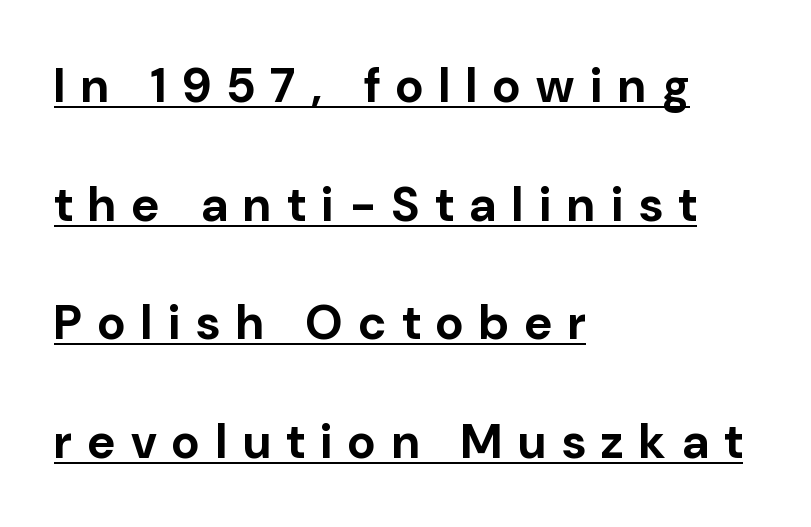
The image shows 48 px bold sans-serif type, upright; set left-aligned, loose line spacing (2.47x), unusually wide letter spacing (+0.33 em), underlined; low stroke contrast and a medium x-height.
